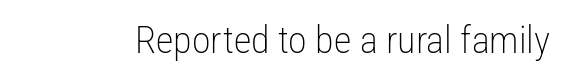
{"serif": "no", "italic": "no", "bold": "no", "weight": "light", "width": "condensed", "stroke_contrast": "low", "x_height": "medium", "monospaced": "no", "underline": "no", "letter_spacing": "normal", "letter_spacing_em": 0.0, "glyph_px": 38}
